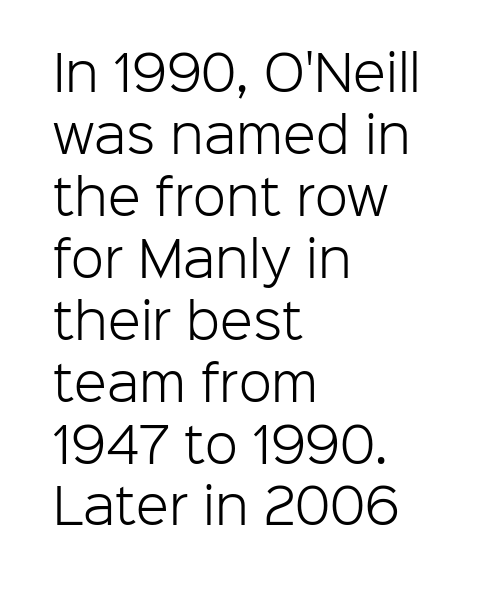
Q: Is the text bold? A: No.
Q: Is the text italic (slanted)? A: No, it is upright.
Q: Is the typeface a serif or a sans-serif typeface? A: Sans-serif.
Q: Is the text underlined? A: No.
Q: How is the paragraph aligned? A: Left-aligned.
Q: Is the spacing between letters normal or unusually wide? A: Normal.
Q: Is the spacing between lines tight, normal or loose? A: Normal.
Q: Width (condensed, normal, or wide)? A: Normal.
Q: Stroke contrast? A: Low.
Q: x-height? A: Medium.
Q: Monospaced? A: No.
